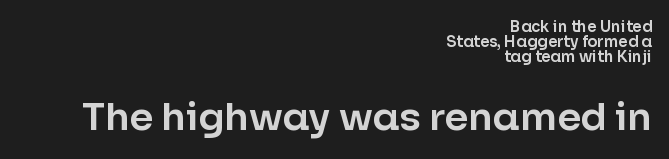
{"serif": "no", "italic": "no", "width": "normal", "stroke_contrast": "low", "x_height": "medium", "monospaced": "no", "underline": "no", "align": "right", "line_spacing": "tight", "line_spacing_ratio": 1.01, "letter_spacing": "normal", "letter_spacing_em": 0.0, "larger_block": "second", "size_ratio": 2.53, "glyph_px": 38}
